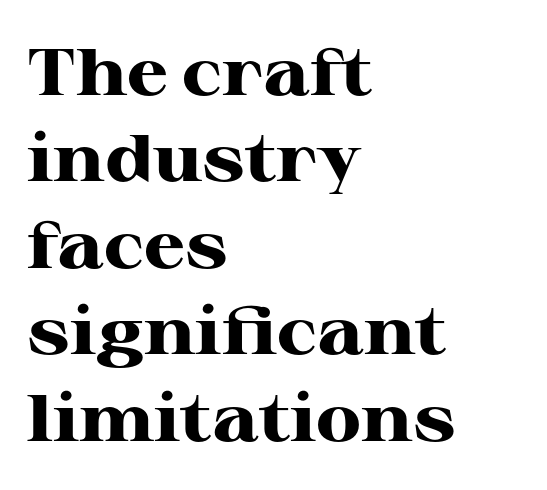
Q: Is the text bold? A: Yes.
Q: Is the text italic (slanted)? A: No, it is upright.
Q: Is the typeface a serif or a sans-serif typeface? A: Serif.
Q: Is the text underlined? A: No.
Q: How is the paragraph aligned? A: Left-aligned.
Q: Is the spacing between letters normal or unusually wide? A: Normal.
Q: Is the spacing between lines tight, normal or loose? A: Normal.
Q: Width (condensed, normal, or wide)? A: Wide.
Q: Stroke contrast? A: High.
Q: x-height? A: Medium.
Q: Monospaced? A: No.
